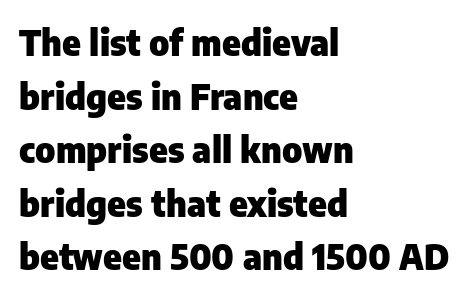
{"serif": "no", "italic": "no", "bold": "yes", "weight": "heavy", "width": "normal", "stroke_contrast": "low", "x_height": "medium", "monospaced": "no", "underline": "no", "align": "left", "line_spacing": "normal", "line_spacing_ratio": 1.53, "letter_spacing": "normal", "letter_spacing_em": 0.0, "glyph_px": 35}
